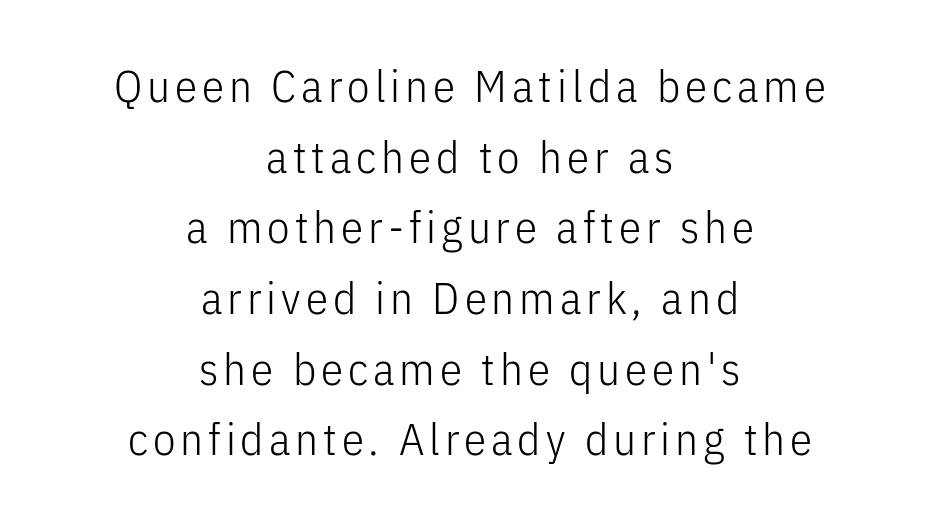
Q: Is the text bold? A: No.
Q: Is the text italic (slanted)? A: No, it is upright.
Q: Is the typeface a serif or a sans-serif typeface? A: Sans-serif.
Q: Is the text underlined? A: No.
Q: How is the paragraph aligned? A: Centered.
Q: Is the spacing between lines tight, normal or loose? A: Normal.
Q: Width (condensed, normal, or wide)? A: Condensed.
Q: Stroke contrast? A: Low.
Q: x-height? A: Medium.
Q: Monospaced? A: No.
